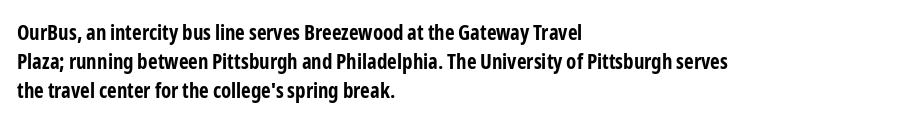
Leftover space on each line is placed entirely after the last word. The baseline area is clear. Tracking value appears to be zero — textbook default spacing. Is the type bold? Yes — the strokes are clearly thick and heavy.
